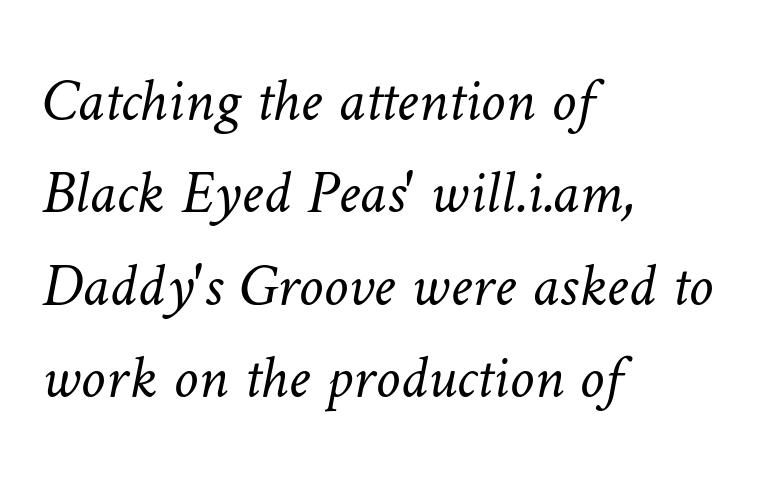
The letters advance in unequal steps, a hallmark of proportional type. Observe the ordinary spacing: letters are neighbours, not strangers. The letterforms sit at book weight or below. Descender tails drop into unmarked territory.
